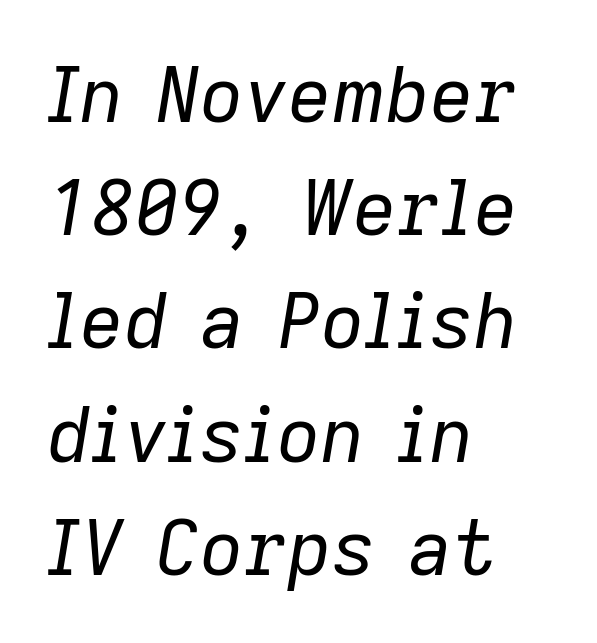
The image shows 76 px regular-weight type, italic (leaning right); set left-aligned, normal line spacing (1.49x), normal letter spacing, not underlined; low stroke contrast and a medium x-height.
